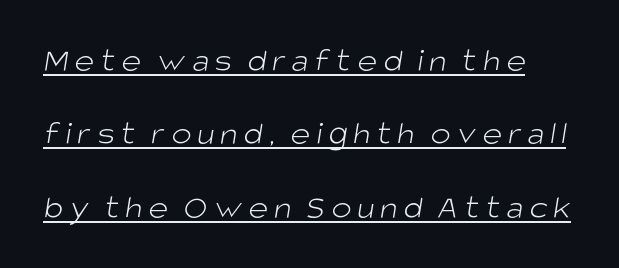
{"serif": "no", "bold": "no", "weight": "light", "width": "normal", "stroke_contrast": "low", "x_height": "large", "monospaced": "no", "underline": "yes", "line_spacing": "loose", "line_spacing_ratio": 2.16, "glyph_px": 34}
